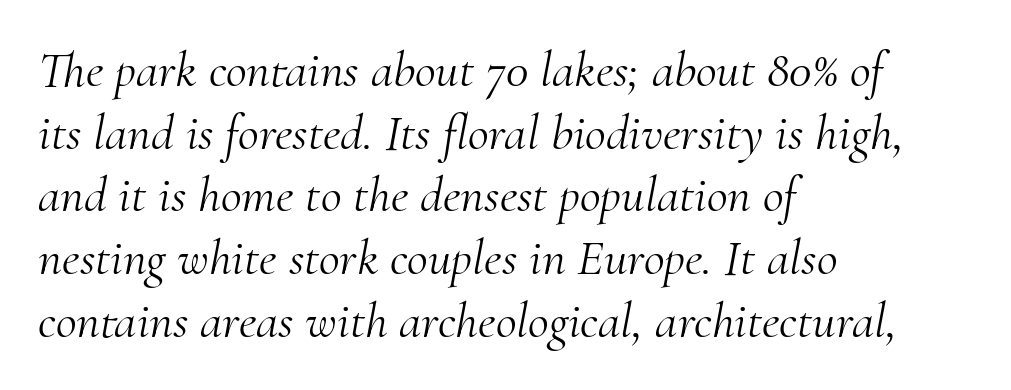
Q: Is the text bold? A: No.
Q: Is the text italic (slanted)? A: Yes, it leans right by about 10 degrees.
Q: Is the typeface a serif or a sans-serif typeface? A: Serif.
Q: Is the text underlined? A: No.
Q: How is the paragraph aligned? A: Left-aligned.
Q: Is the spacing between letters normal or unusually wide? A: Normal.
Q: Width (condensed, normal, or wide)? A: Normal.
Q: Stroke contrast? A: Medium.
Q: x-height? A: Small.
Q: Monospaced? A: No.
